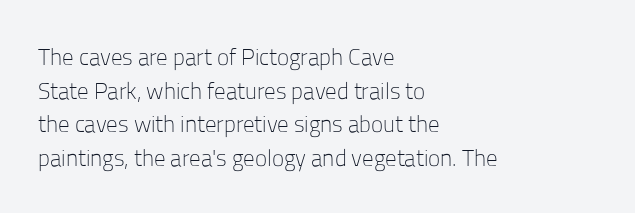
The image shows 23 px text type, upright; set left-aligned, normal line spacing (1.46x), normal letter spacing, not underlined.
